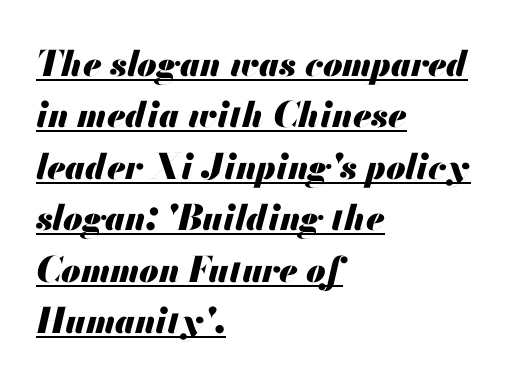
The image shows 35 px heavy type, italic (leaning right); set left-aligned, normal line spacing (1.47x), normal letter spacing, underlined; medium stroke contrast and a small x-height.
